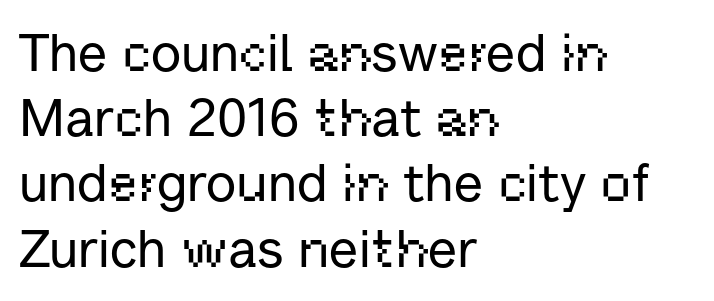
Each letter keeps its own natural width here, so spacing adapts to shape. Tall strokes in this sample are plumb rather than angled. Leftover space on each line is placed entirely after the last word. You can tell from the bare stems that sans-serif type was used. Check under the words: just untouched page. Honestly, the letter spacing is just normal — you wouldn't notice it.
